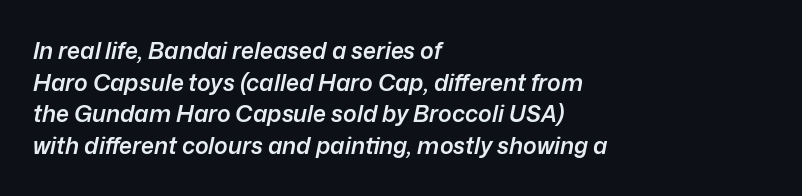
{"italic": "yes", "lean": "right", "slant_degrees": 12, "bold": "semi", "underline": "no", "align": "left", "line_spacing": "normal", "line_spacing_ratio": 1.38, "letter_spacing": "normal", "letter_spacing_em": 0.0, "glyph_px": 23}
